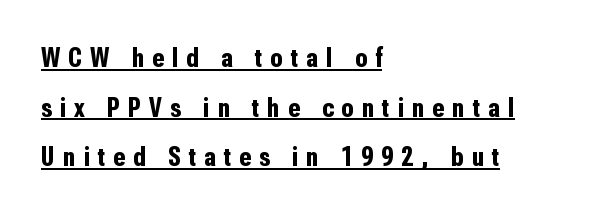
{"serif": "no", "italic": "no", "bold": "yes", "weight": "bold", "width": "condensed", "stroke_contrast": "low", "x_height": "medium", "monospaced": "no", "underline": "yes", "align": "left", "line_spacing_ratio": 1.77, "letter_spacing": "wide", "letter_spacing_em": 0.29, "glyph_px": 28}
